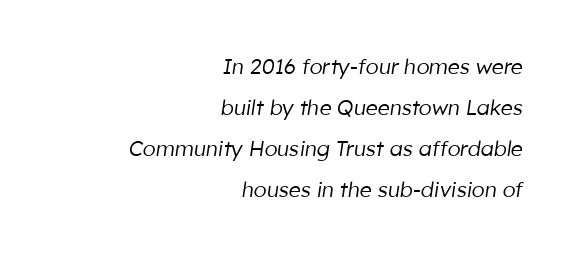
{"italic": "yes", "lean": "right", "slant_degrees": 8, "bold": "no", "underline": "no", "align": "right", "line_spacing": "loose", "line_spacing_ratio": 1.96, "letter_spacing": "normal", "letter_spacing_em": 0.0, "glyph_px": 21}
